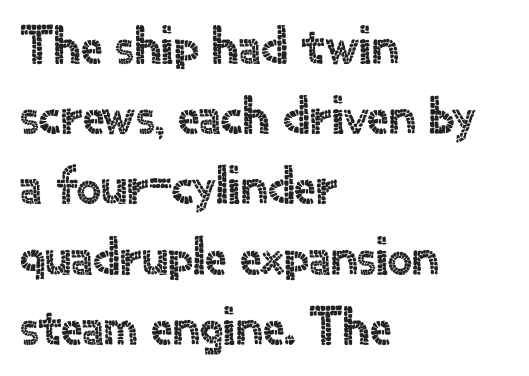
Q: Is the text italic (slanted)? A: No, it is upright.
Q: Is the typeface a serif or a sans-serif typeface? A: Sans-serif.
Q: Is the text underlined? A: No.
Q: How is the paragraph aligned? A: Left-aligned.
Q: Is the spacing between letters normal or unusually wide? A: Normal.
Q: Is the spacing between lines tight, normal or loose? A: Normal.
Q: Width (condensed, normal, or wide)? A: Normal.
Q: x-height? A: Small.
Q: Monospaced? A: No.
